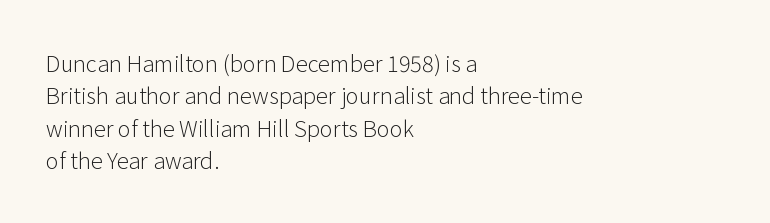
{"italic": "no", "bold": "no", "underline": "no", "align": "left", "line_spacing": "normal", "line_spacing_ratio": 1.47, "letter_spacing": "normal", "letter_spacing_em": 0.0, "glyph_px": 22}
